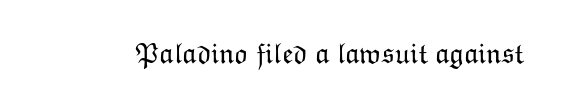
Q: Is the text bold? A: No.
Q: Is the text italic (slanted)? A: No, it is upright.
Q: Is the text underlined? A: No.
Q: Is the spacing between letters normal or unusually wide? A: Normal.
Q: Width (condensed, normal, or wide)? A: Normal.
Q: Stroke contrast? A: Low.
Q: x-height? A: Medium.
Q: Monospaced? A: No.
